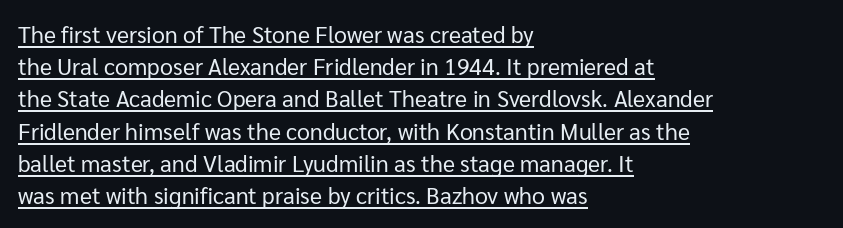
Q: Is the text bold? A: No.
Q: Is the text italic (slanted)? A: No, it is upright.
Q: Is the text underlined? A: Yes.
Q: How is the paragraph aligned? A: Left-aligned.
Q: Is the spacing between letters normal or unusually wide? A: Normal.
Q: Is the spacing between lines tight, normal or loose? A: Normal.
